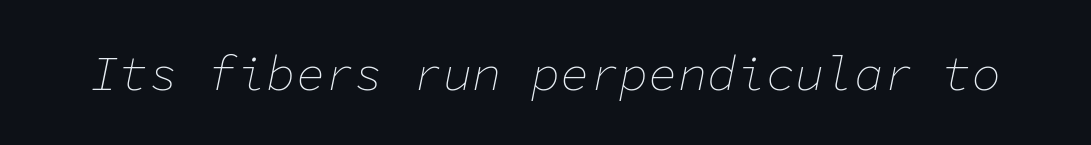
There's an unmistakable incline to the writing here. Think of a typewriter: that constant character pitch is what you see here. The strip under each line holds only bare page. The font is comparable to plain body text, perhaps lighter.
